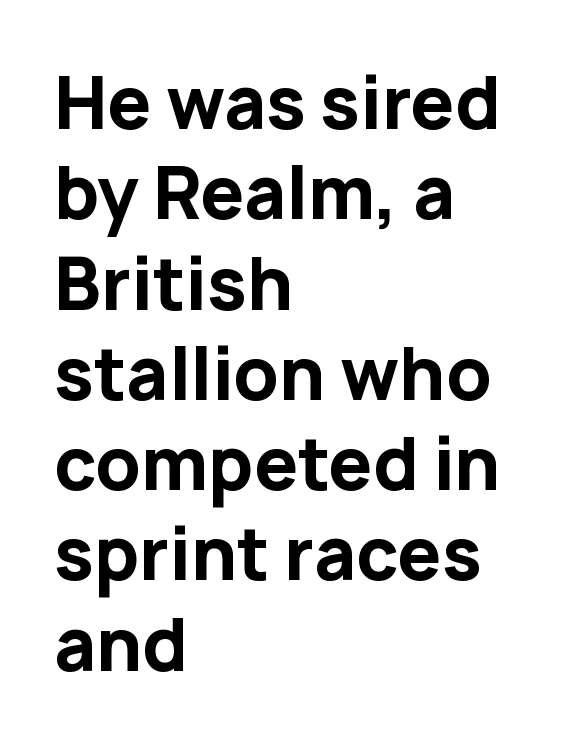
The image shows 70 px bold sans-serif type, upright; set left-aligned, normal line spacing (1.29x), normal letter spacing, not underlined; low stroke contrast and a medium x-height.
